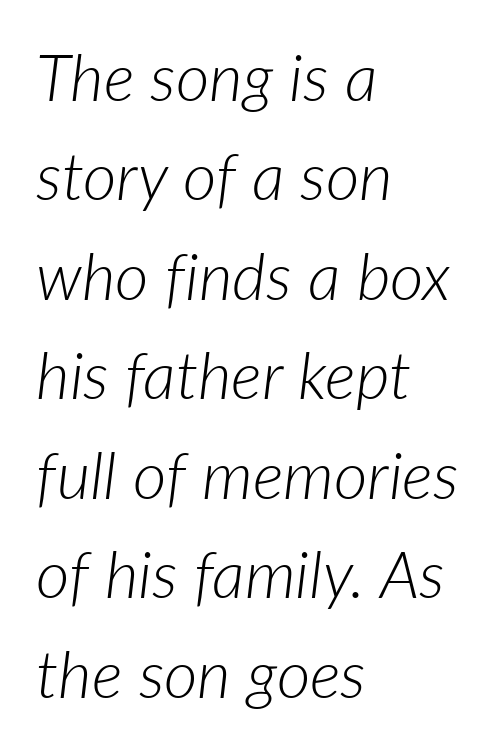
Q: Is the text bold? A: No.
Q: Is the text italic (slanted)? A: Yes, it leans right by about 7 degrees.
Q: Is the text underlined? A: No.
Q: How is the paragraph aligned? A: Left-aligned.
Q: Is the spacing between letters normal or unusually wide? A: Normal.
Q: Is the spacing between lines tight, normal or loose? A: Normal.
Q: Width (condensed, normal, or wide)? A: Normal.
Q: Stroke contrast? A: Low.
Q: x-height? A: Medium.
Q: Monospaced? A: No.
